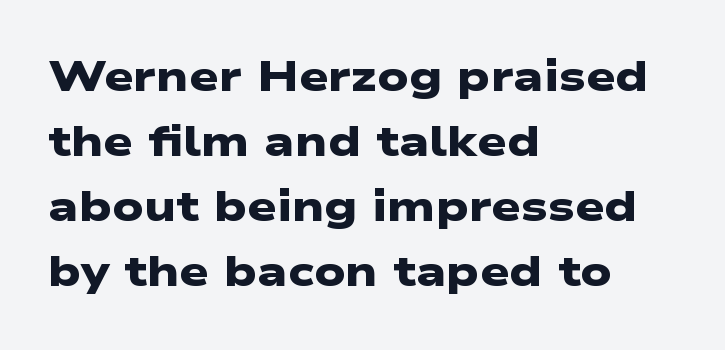
The glyphs in this specimen are sans serif. Its strokes are broad and dark, the hallmark of bold type. Do the characters align in a grid? No, the font is proportional. Compared with typical paragraphs, the rows here are spaced about the same.
